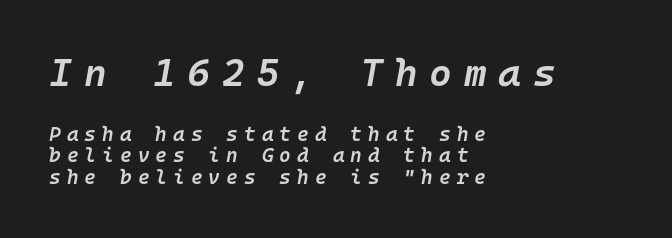
Q: Is the text bold? A: Semi-bold.
Q: Is the text italic (slanted)? A: Yes, it leans right by about 10 degrees.
Q: Is the text underlined? A: No.
Q: How is the paragraph aligned? A: Left-aligned.
Q: Is the spacing between letters normal or unusually wide? A: Unusually wide.
Q: Is the spacing between lines tight, normal or loose? A: Tight.
Q: Which block of text is set in a larger size, the first (top) or the second (bottom)? A: The first (top) one.
Q: Width (condensed, normal, or wide)? A: Normal.
Q: Stroke contrast? A: Low.
Q: x-height? A: Medium.
Q: Monospaced? A: Yes.
